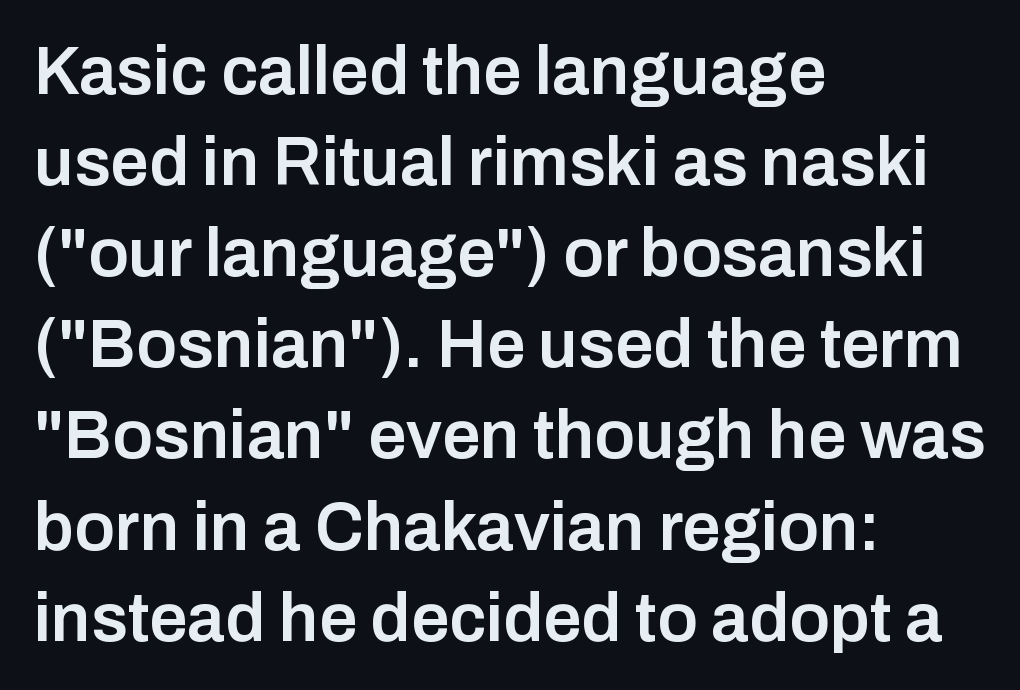
Is this a fixed-width face? No — the glyphs have proportional, varying widths. Honestly, the row spacing looks completely unremarkable. A bare baseline throughout the passage. A student would call this left alignment; a typographer would say flush left, rag right. These lines keep a tight, regular rhythm from letter to letter.
